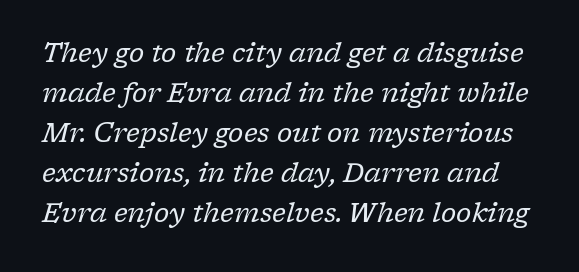
Q: Is the text bold? A: No.
Q: Is the text italic (slanted)? A: Yes, it leans right by about 17 degrees.
Q: Is the text underlined? A: No.
Q: Is the spacing between letters normal or unusually wide? A: Normal.
Q: Is the spacing between lines tight, normal or loose? A: Normal.
